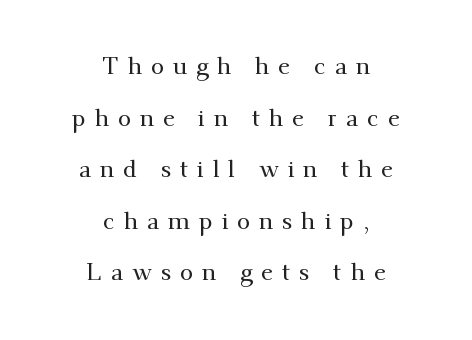
The space between consecutive lines is lavish. Where is the straight margin? There isn't one; the lines are centered. Style check: upright. Does extra space separate the letters? Yes, quite a lot of it.
